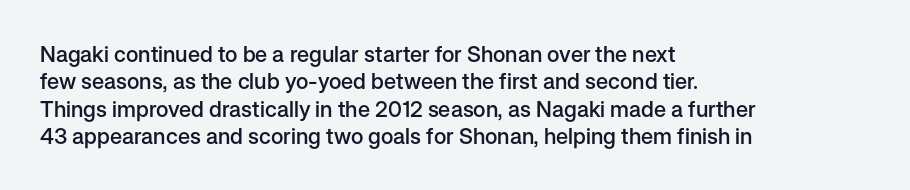
The image shows 22 px text type, upright; set left-aligned, line spacing 1.24x, normal letter spacing, not underlined.
